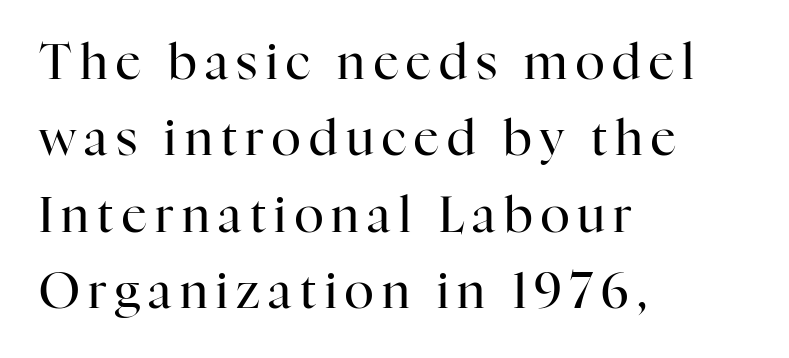
Q: Is the text bold? A: No.
Q: Is the text italic (slanted)? A: No, it is upright.
Q: Is the typeface a serif or a sans-serif typeface? A: Serif.
Q: Is the text underlined? A: No.
Q: How is the paragraph aligned? A: Left-aligned.
Q: Is the spacing between lines tight, normal or loose? A: Normal.
Q: Width (condensed, normal, or wide)? A: Normal.
Q: Stroke contrast? A: High.
Q: x-height? A: Medium.
Q: Monospaced? A: No.
